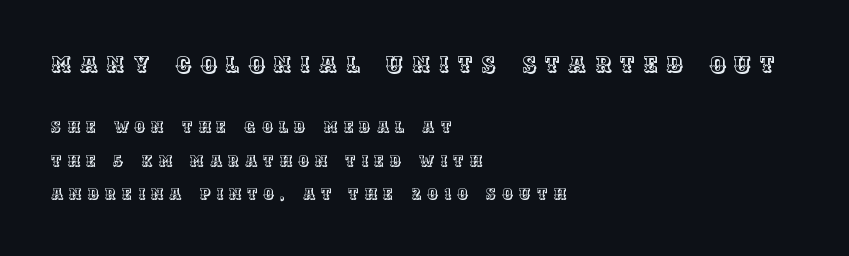
{"italic": "no", "underline": "no", "align": "left", "line_spacing": "loose", "line_spacing_ratio": 2.22, "letter_spacing": "wide", "letter_spacing_em": 0.4, "larger_block": "first", "size_ratio": 1.47, "glyph_px": 22}
